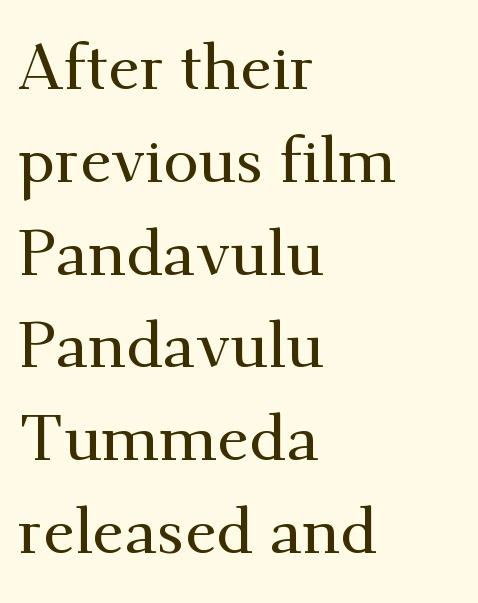
Q: Is the text italic (slanted)? A: No, it is upright.
Q: Is the typeface a serif or a sans-serif typeface? A: Serif.
Q: Is the text underlined? A: No.
Q: How is the paragraph aligned? A: Left-aligned.
Q: Is the spacing between letters normal or unusually wide? A: Normal.
Q: Is the spacing between lines tight, normal or loose? A: Normal.
Q: Width (condensed, normal, or wide)? A: Normal.
Q: Stroke contrast? A: Medium.
Q: x-height? A: Small.
Q: Monospaced? A: No.
